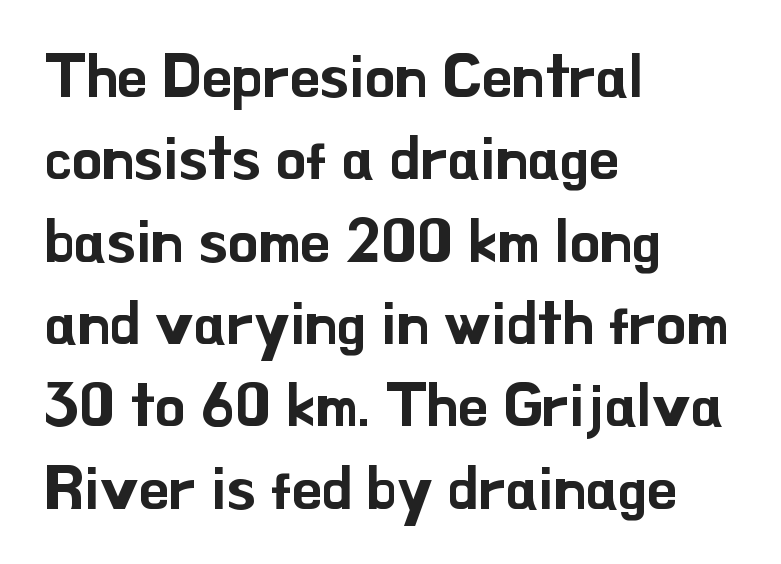
Does the copy run flush right? No — it runs flush left. Serifs: no, the terminals of the letterforms are clean. A normal amount of white space separates one row of letters from the next. The passage shown has conventional tracking throughout. Unlike italic type, these characters show no tilt at all. Is this a fixed-width face? No — the glyphs have proportional, varying widths.
